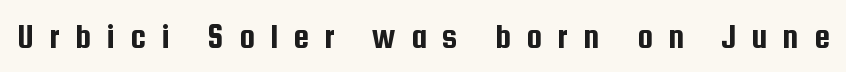
The image shows 35 px condensed sans-serif type, upright; set unusually wide letter spacing (+0.44 em), not underlined; low stroke contrast and a medium x-height.
